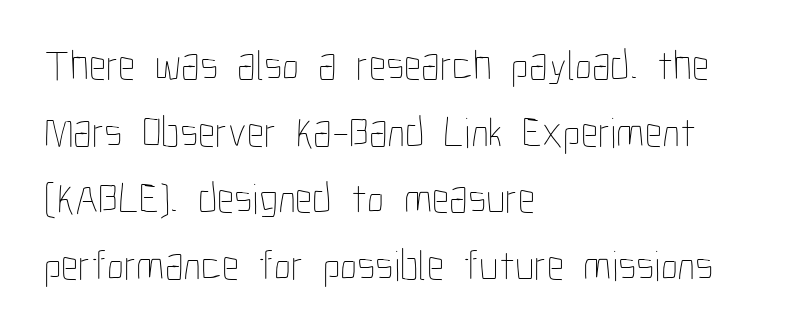
The image shows 43 px thin, condensed type, upright; set left-aligned, normal line spacing (1.55x), normal letter spacing, not underlined; low stroke contrast and a medium x-height.
